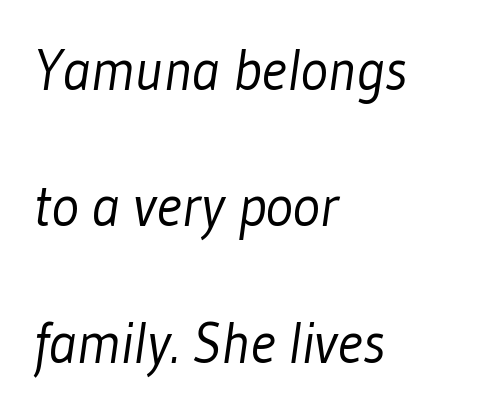
The image shows 58 px light, condensed sans-serif type; set left-aligned, loose line spacing (2.35x), normal letter spacing, not underlined; low stroke contrast and a medium x-height.
